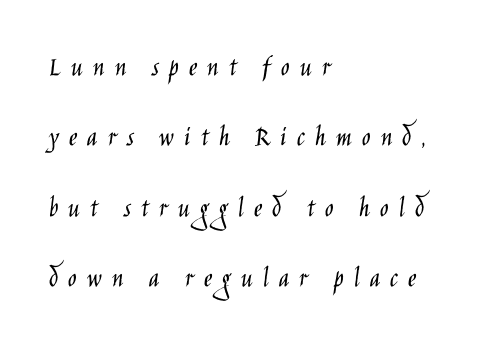
The image shows 29 px light, condensed sans-serif type; set left-aligned, loose line spacing (2.43x), unusually wide letter spacing (+0.34 em), not underlined; low stroke contrast and a large x-height.
